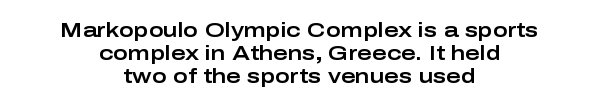
The image shows 20 px text type, upright; set centered, line spacing 1.16x, normal letter spacing, not underlined.
